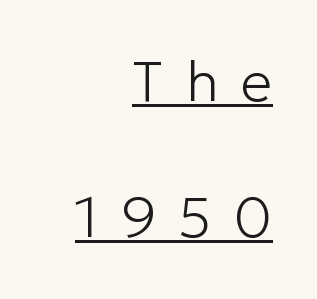
The weight would be labelled regular, book, light, or lighter still. Do the characters align in a grid? No, the font is proportional. Reading down the block, your eye finds every line finishing at a fixed right position. Do the letters lean? They stand straight. Grotesque or geometric, the face here clearly has no serifs.
